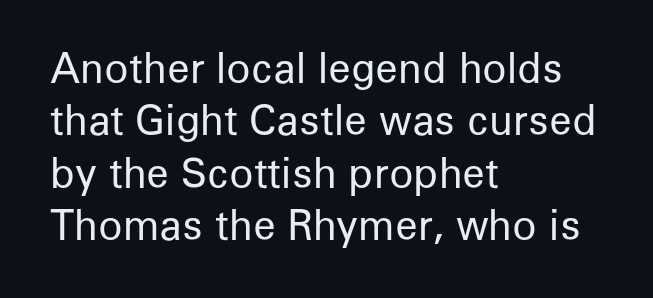
{"serif": "no", "italic": "no", "bold": "no", "weight": "regular", "width": "normal", "stroke_contrast": "low", "x_height": "medium", "monospaced": "no", "underline": "no", "align": "left", "line_spacing": "normal", "line_spacing_ratio": 1.31, "letter_spacing": "normal", "letter_spacing_em": 0.0, "glyph_px": 40}
